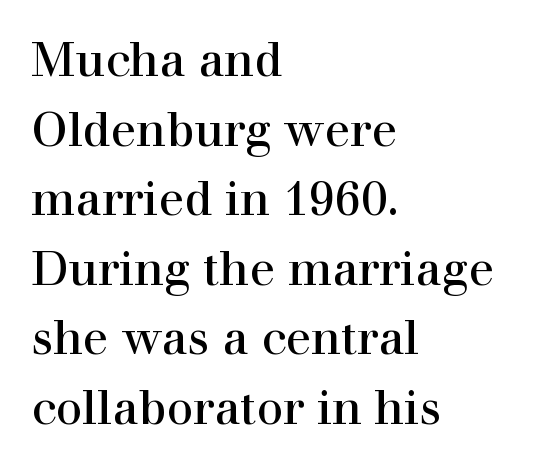
{"serif": "yes", "italic": "no", "bold": "no", "weight": "regular", "width": "normal", "stroke_contrast": "high", "x_height": "medium", "monospaced": "no", "underline": "no", "align": "left", "line_spacing": "normal", "line_spacing_ratio": 1.48, "letter_spacing": "normal", "letter_spacing_em": 0.0, "glyph_px": 47}
